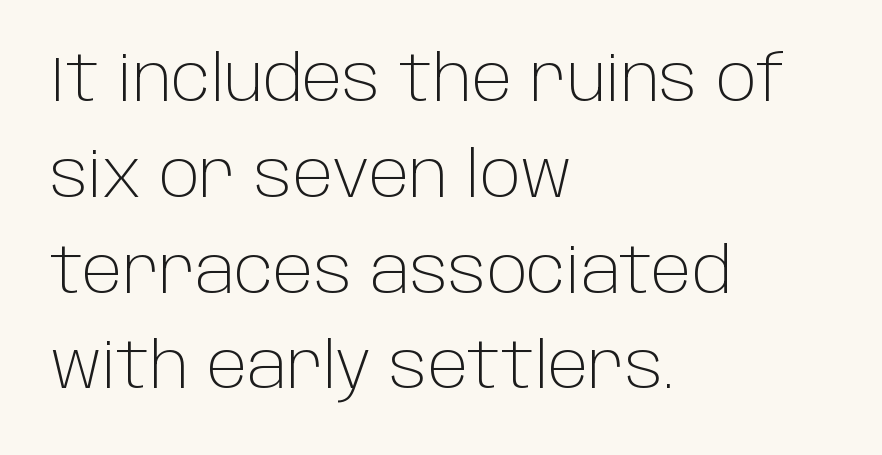
{"serif": "no", "italic": "no", "bold": "no", "weight": "light", "width": "normal", "stroke_contrast": "low", "x_height": "large", "monospaced": "no", "underline": "no", "align": "left", "line_spacing": "normal", "line_spacing_ratio": 1.52, "letter_spacing": "normal", "letter_spacing_em": 0.0, "glyph_px": 63}
